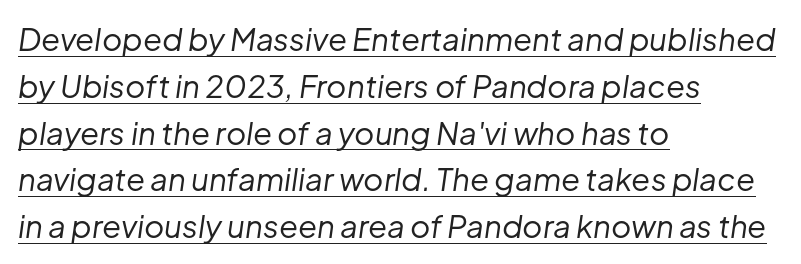
The image shows 31 px regular-weight type, italic (leaning right); set left-aligned, normal line spacing (1.51x), normal letter spacing, underlined; low stroke contrast and a medium x-height.
